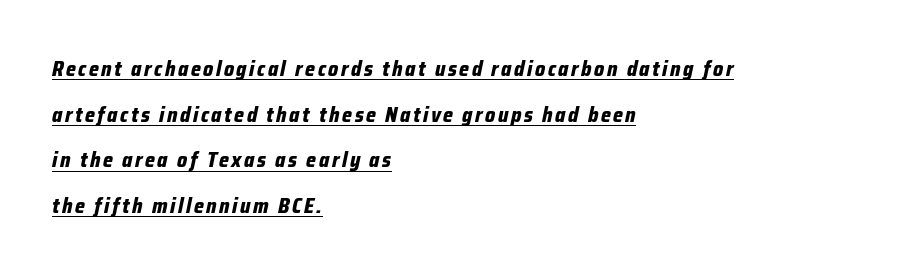
{"italic": "yes", "lean": "right", "slant_degrees": 12, "bold": "yes", "underline": "yes", "align": "left", "line_spacing": "loose", "line_spacing_ratio": 2.17, "glyph_px": 21}
